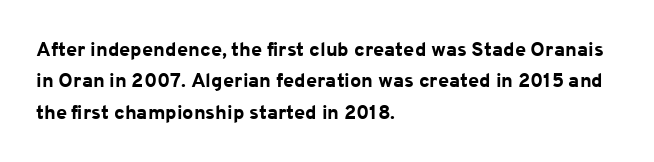
Q: Is the text bold? A: Yes.
Q: Is the text italic (slanted)? A: No, it is upright.
Q: Is the text underlined? A: No.
Q: How is the paragraph aligned? A: Left-aligned.
Q: Is the spacing between letters normal or unusually wide? A: Normal.
Q: Is the spacing between lines tight, normal or loose? A: Normal.
